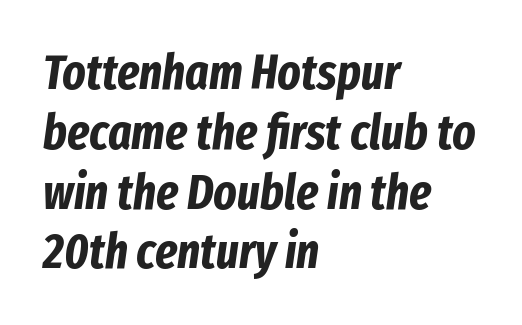
Does the weight exceed regular? Yes, all the way to bold. The type is set solid horizontally, with unmodified tracking. Every character sits at an angle, as italics do. All the whitespace from short lines collects on the right. Varying glyph widths throughout — classic text-font behaviour.
